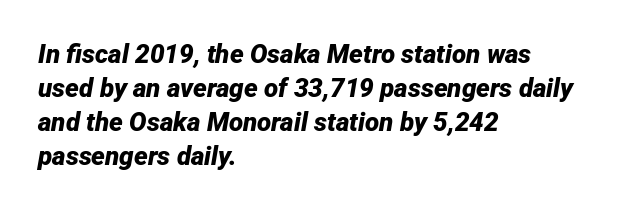
Q: Is the text bold? A: Yes.
Q: Is the text italic (slanted)? A: Yes, it leans right by about 12 degrees.
Q: Is the text underlined? A: No.
Q: How is the paragraph aligned? A: Left-aligned.
Q: Is the spacing between letters normal or unusually wide? A: Normal.
Q: Is the spacing between lines tight, normal or loose? A: Normal.
